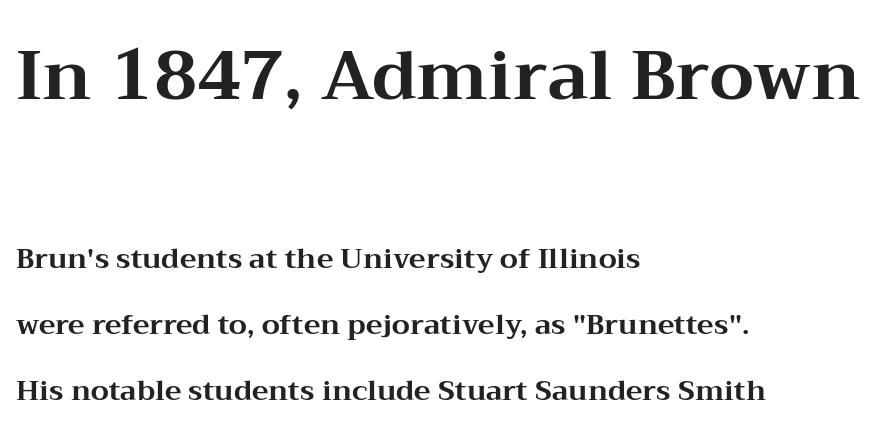
{"serif": "yes", "italic": "no", "bold": "yes", "weight": "bold", "width": "wide", "stroke_contrast": "medium", "x_height": "medium", "monospaced": "no", "underline": "no", "align": "left", "line_spacing": "loose", "line_spacing_ratio": 2.36, "letter_spacing": "normal", "letter_spacing_em": 0.0, "larger_block": "first", "size_ratio": 2.46, "glyph_px": 69}
